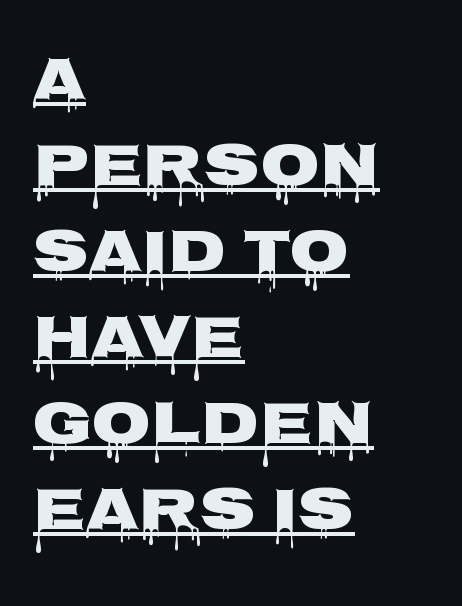
The image shows 61 px heavy, wide sans-serif type, upright; set left-aligned, normal line spacing (1.41x), normal letter spacing, underlined; low stroke contrast and a large x-height.
